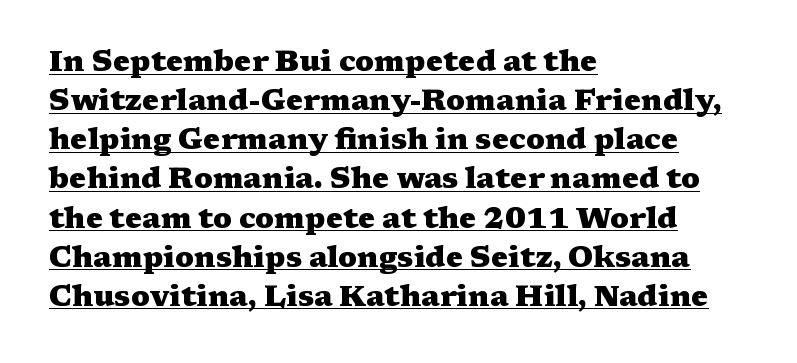
The type sits square on the baseline with zero lean. Summary of weight: heavy, a full bold. The letters advance in unequal steps, a hallmark of proportional type. Leading: standard.
